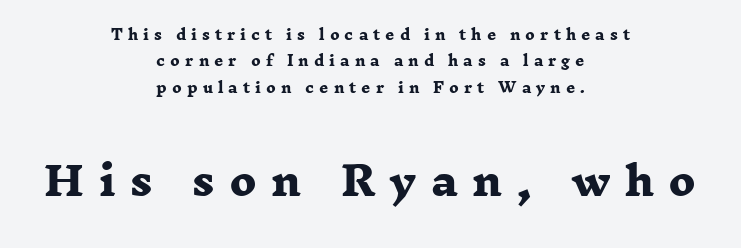
Q: Is the text bold? A: Yes.
Q: Is the typeface a serif or a sans-serif typeface? A: Serif.
Q: Is the text underlined? A: No.
Q: How is the paragraph aligned? A: Centered.
Q: Is the spacing between letters normal or unusually wide? A: Unusually wide.
Q: Which block of text is set in a larger size, the first (top) or the second (bottom)? A: The second (bottom) one.
Q: Width (condensed, normal, or wide)? A: Wide.
Q: Stroke contrast? A: Low.
Q: x-height? A: Medium.
Q: Monospaced? A: No.
